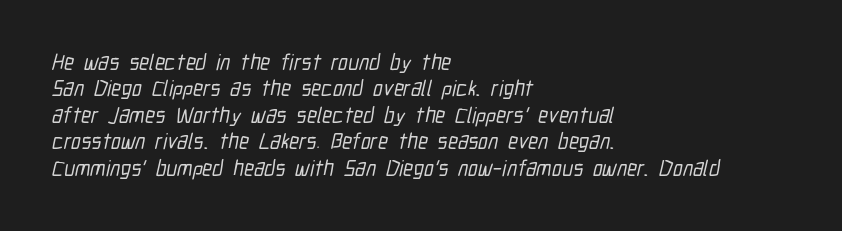
{"underline": "no", "align": "left", "line_spacing_ratio": 1.2, "letter_spacing": "normal", "letter_spacing_em": 0.0, "glyph_px": 22}
